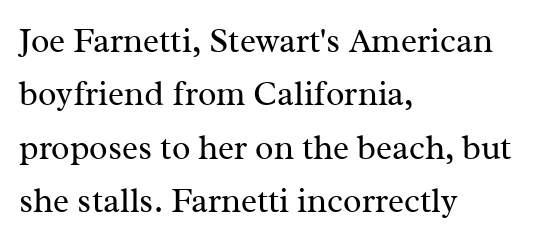
The image shows 34 px regular-weight serif type, upright; set left-aligned, normal line spacing (1.57x), normal letter spacing, not underlined; medium stroke contrast and a medium x-height.
